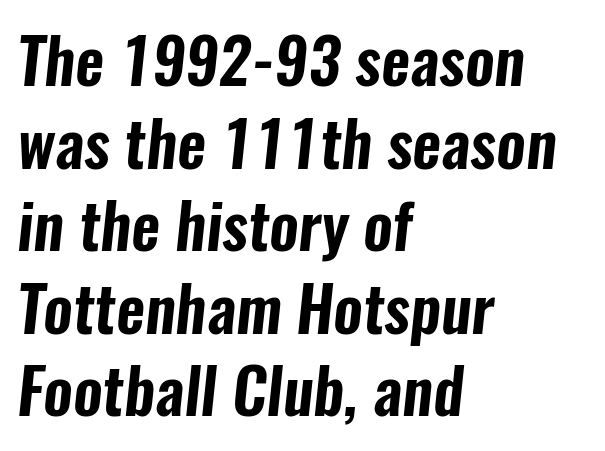
Q: Is the typeface a serif or a sans-serif typeface? A: Sans-serif.
Q: Is the text underlined? A: No.
Q: How is the paragraph aligned? A: Left-aligned.
Q: Is the spacing between letters normal or unusually wide? A: Normal.
Q: Is the spacing between lines tight, normal or loose? A: Normal.
Q: Width (condensed, normal, or wide)? A: Condensed.
Q: Stroke contrast? A: Low.
Q: x-height? A: Medium.
Q: Monospaced? A: No.
